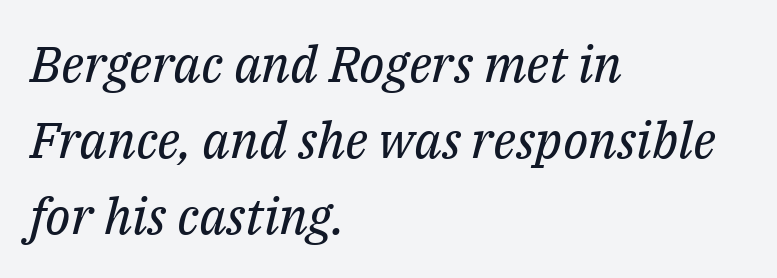
Here the designer chose a conventional face with non-uniform glyph widths. I'd call this a serif setting — the letters wear small feet. A typesetter would call this zero additional tracking. Leading matches the norm, producing a regular column.
